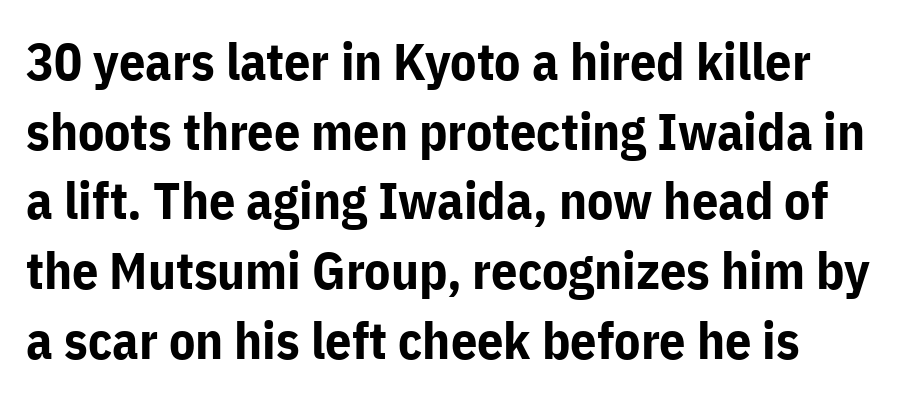
{"serif": "no", "italic": "no", "bold": "yes", "weight": "bold", "width": "normal", "stroke_contrast": "low", "x_height": "medium", "monospaced": "no", "underline": "no", "align": "left", "line_spacing": "normal", "line_spacing_ratio": 1.34, "letter_spacing": "normal", "letter_spacing_em": 0.0, "glyph_px": 52}
